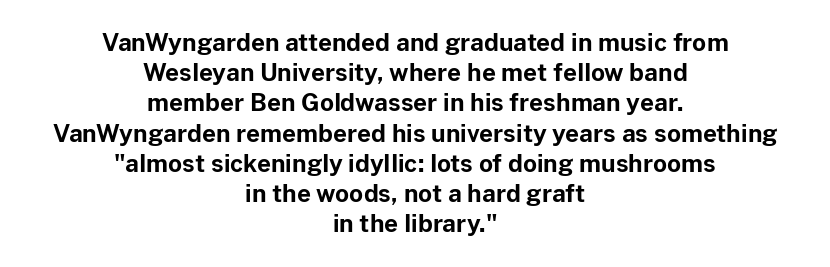
Q: Is the text bold? A: Yes.
Q: Is the text italic (slanted)? A: No, it is upright.
Q: Is the text underlined? A: No.
Q: How is the paragraph aligned? A: Centered.
Q: Is the spacing between letters normal or unusually wide? A: Normal.
Q: Is the spacing between lines tight, normal or loose? A: Normal.
